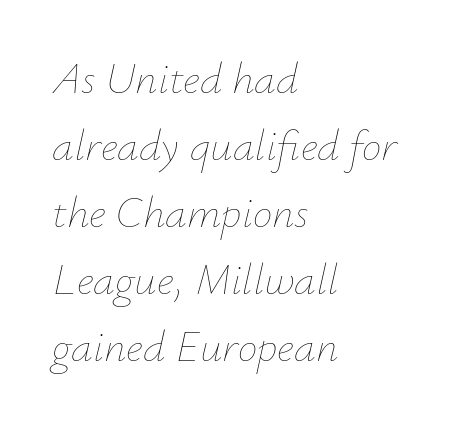
The image shows 44 px thin type, italic (leaning right); set left-aligned, normal line spacing (1.52x), normal letter spacing, not underlined; low stroke contrast and a small x-height.
